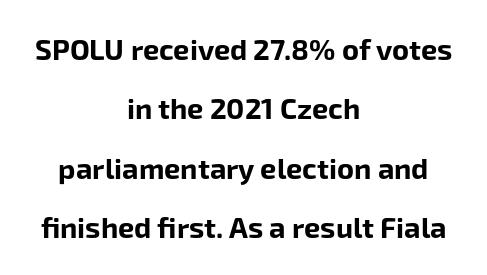
The image shows 29 px bold sans-serif type, upright; set centered, loose line spacing (2.05x), normal letter spacing, not underlined; low stroke contrast and a medium x-height.
